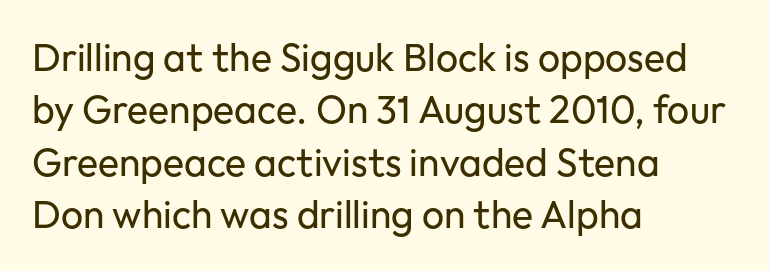
Decoration check: the copy has no underline. Regarding leading, the lines here are spaced in the standard way. Each line starts at the same left margin while the right side varies. These lines are rendered in a variable-pitch font. These lines are composed in type without serifs. Caption: face not bold, strokes unweighted.
